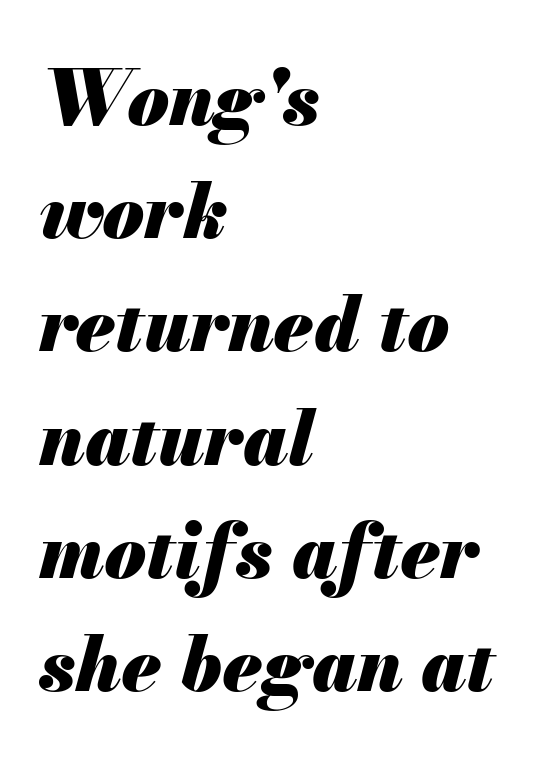
The space between consecutive lines is moderate. Compared with an ordinary text face, these strokes are far heavier — a full bold. The paragraph has a hard left edge and a soft right edge. Yep, that's italic — everything's leaning.
